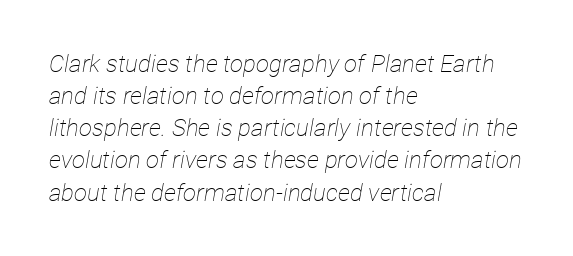
The image shows 24 px text type, italic (leaning right); set left-aligned, normal line spacing (1.34x), normal letter spacing, not underlined.
